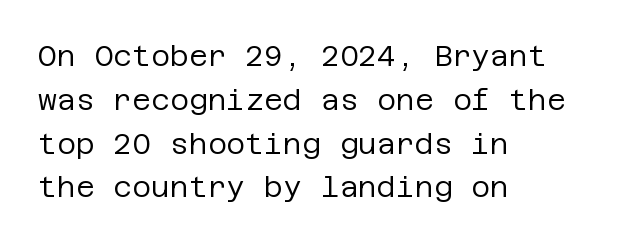
Q: Is the text bold? A: No.
Q: Is the text italic (slanted)? A: No, it is upright.
Q: Is the typeface a serif or a sans-serif typeface? A: Sans-serif.
Q: Is the text underlined? A: No.
Q: How is the paragraph aligned? A: Left-aligned.
Q: Is the spacing between letters normal or unusually wide? A: Normal.
Q: Is the spacing between lines tight, normal or loose? A: Normal.
Q: Width (condensed, normal, or wide)? A: Normal.
Q: Stroke contrast? A: Low.
Q: x-height? A: Large.
